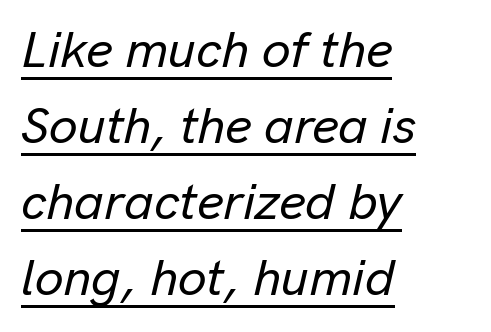
The image shows 51 px text type, italic (leaning right); set left-aligned, normal line spacing (1.49x), normal letter spacing, underlined; low stroke contrast and a medium x-height.
